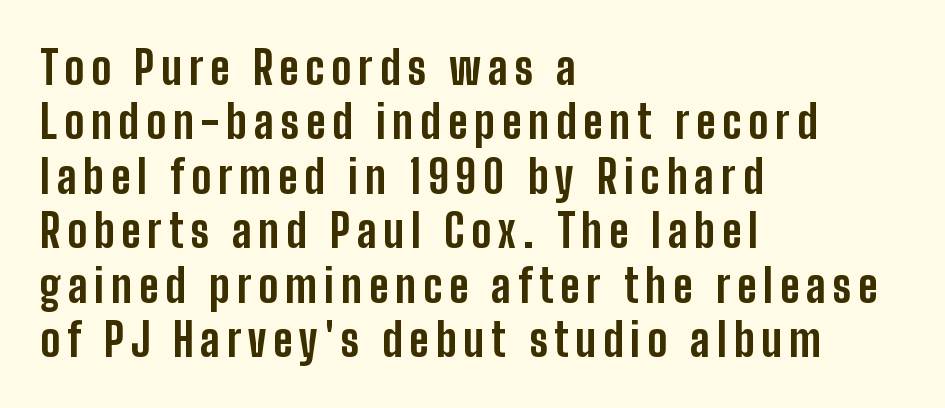
Q: Is the text bold? A: Yes.
Q: Is the text italic (slanted)? A: No, it is upright.
Q: Is the typeface a serif or a sans-serif typeface? A: Sans-serif.
Q: Is the text underlined? A: No.
Q: How is the paragraph aligned? A: Left-aligned.
Q: Width (condensed, normal, or wide)? A: Condensed.
Q: Stroke contrast? A: Low.
Q: x-height? A: Medium.
Q: Monospaced? A: No.
